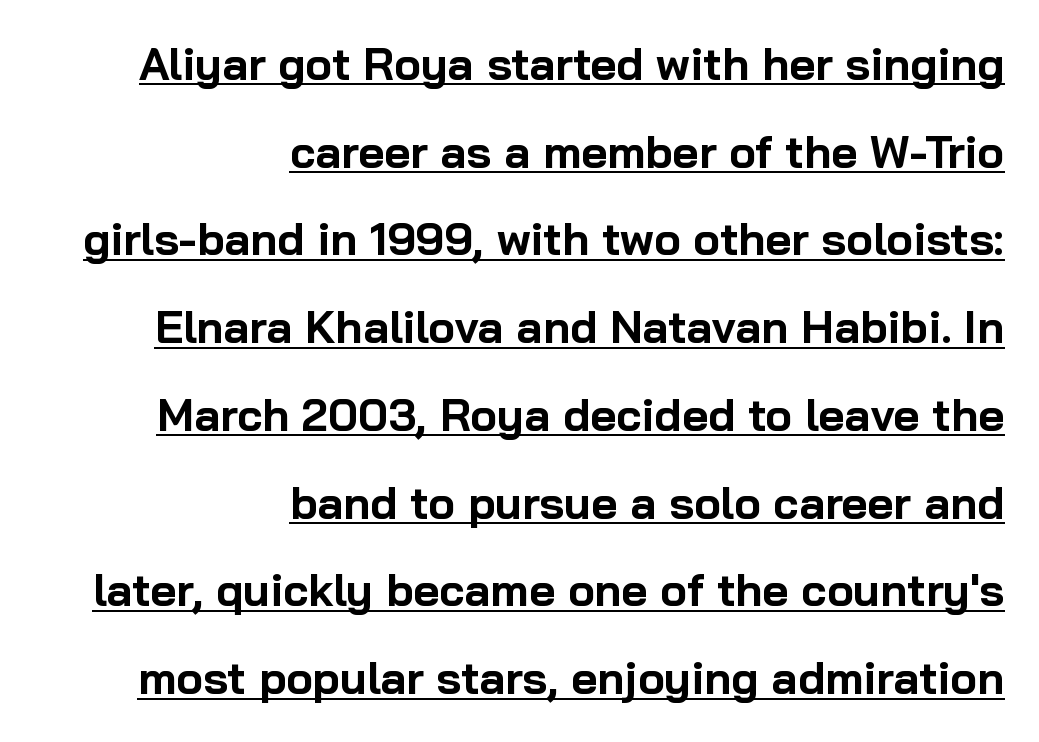
The specimen reads as upright at a glance. This sample has the flowing, uneven cadence of proportional lettering. Observe the absence of serifs on each vertical stroke in this sample. A great deal of white space separates one row of letters from the next.
